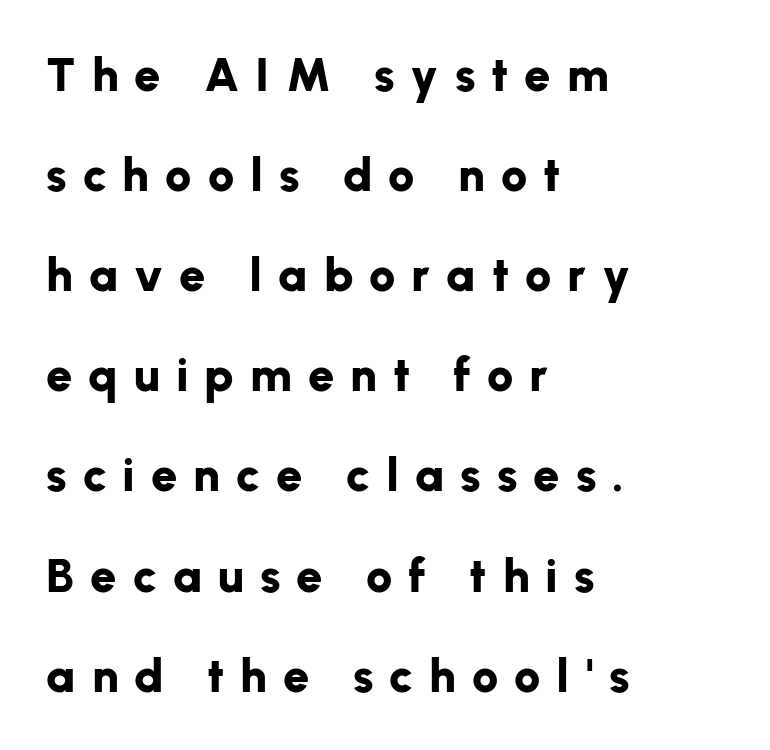
{"serif": "no", "italic": "no", "bold": "yes", "weight": "bold", "width": "normal", "stroke_contrast": "low", "x_height": "medium", "monospaced": "no", "underline": "no", "align": "left", "line_spacing": "loose", "line_spacing_ratio": 2.13, "letter_spacing": "wide", "letter_spacing_em": 0.34, "glyph_px": 47}
